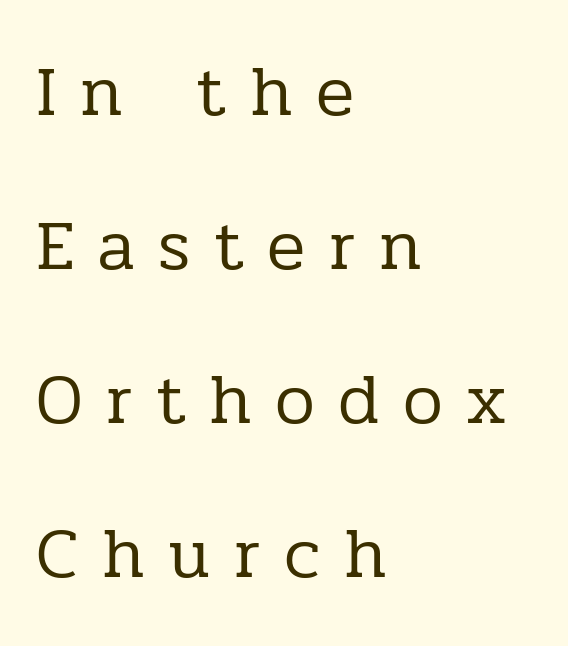
Posture: upright roman. The rendering uses natural spacing where letterforms have individual widths. This rendering employs a face with finishing strokes, i.e., a serif. Only glyphs here, with clear space below each row.
